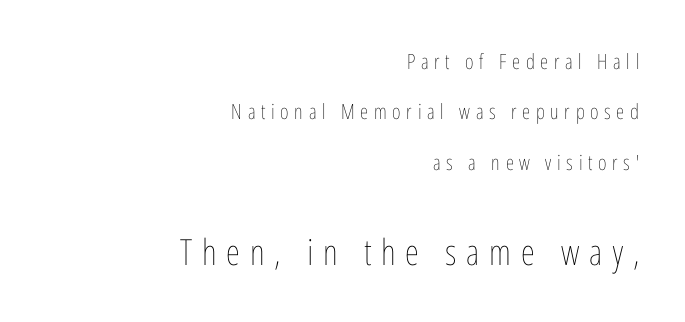
Short and long lines alike share a common ending point at right. Observe the wide spacing: letters keep a clear distance from each other. Interline gaps are noticeably wide in this sample. Nope, not italic — everything's standing straight.
